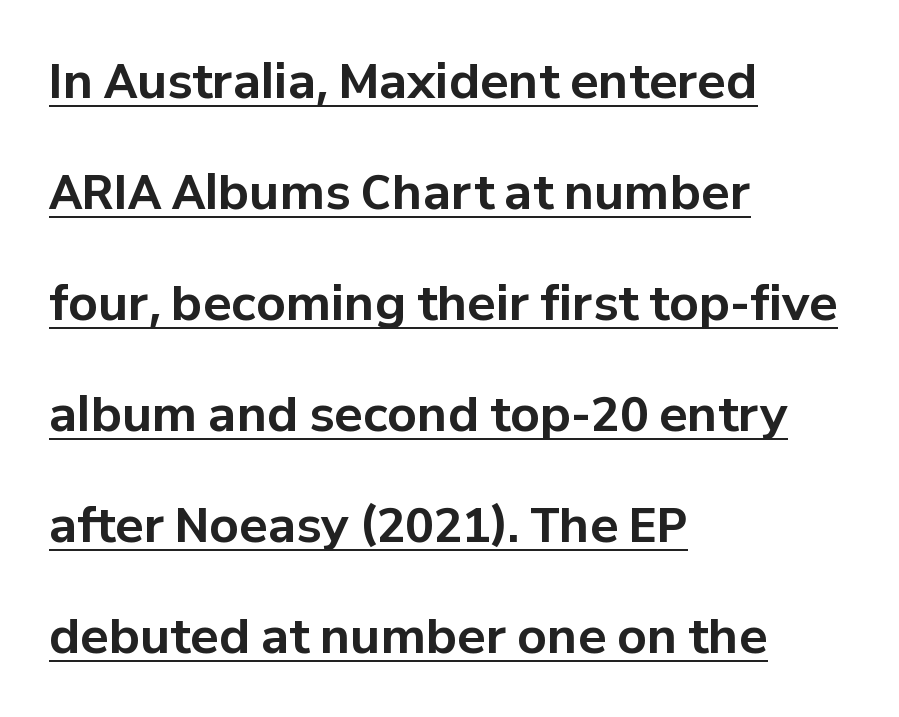
Q: Is the text bold? A: Yes.
Q: Is the text italic (slanted)? A: No, it is upright.
Q: Is the typeface a serif or a sans-serif typeface? A: Sans-serif.
Q: Is the text underlined? A: Yes.
Q: How is the paragraph aligned? A: Left-aligned.
Q: Is the spacing between letters normal or unusually wide? A: Normal.
Q: Is the spacing between lines tight, normal or loose? A: Loose.
Q: Width (condensed, normal, or wide)? A: Normal.
Q: Stroke contrast? A: Low.
Q: x-height? A: Medium.
Q: Monospaced? A: No.
